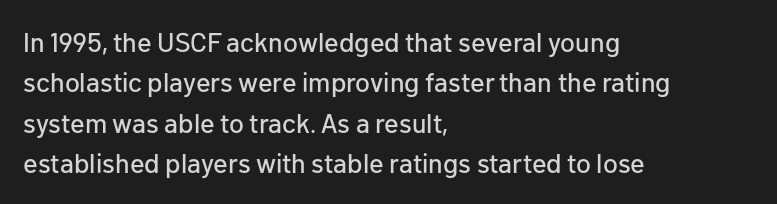
No italicization has been applied; the sample stays upright. This block has exactly the height ordinary leading produces. Students, note that the glyphs here touch the page at normal intervals. Typeset ragged right — the left edge is the straight one.
